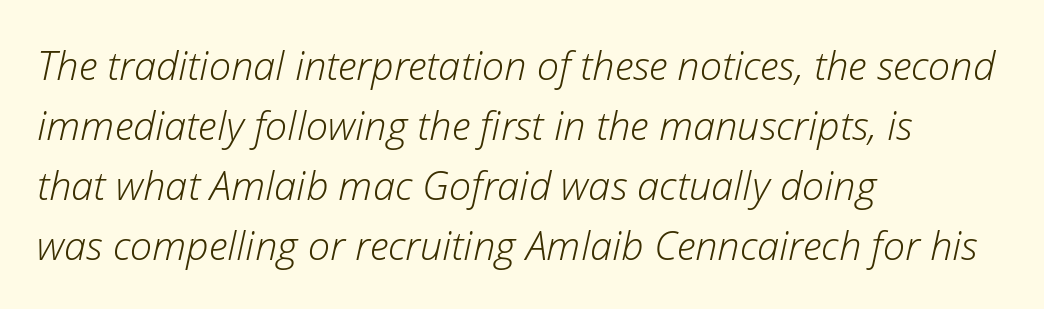
{"italic": "yes", "lean": "right", "slant_degrees": 12, "bold": "no", "weight": "light", "width": "normal", "stroke_contrast": "low", "x_height": "medium", "monospaced": "no", "underline": "no", "align": "left", "line_spacing": "normal", "line_spacing_ratio": 1.5, "letter_spacing": "normal", "letter_spacing_em": 0.0, "glyph_px": 40}
